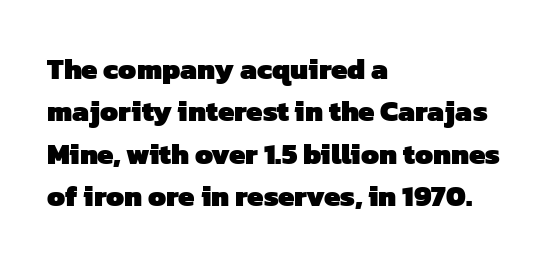
The image shows 29 px heavy sans-serif type; set left-aligned, normal line spacing (1.46x), normal letter spacing, not underlined; low stroke contrast and a medium x-height.
